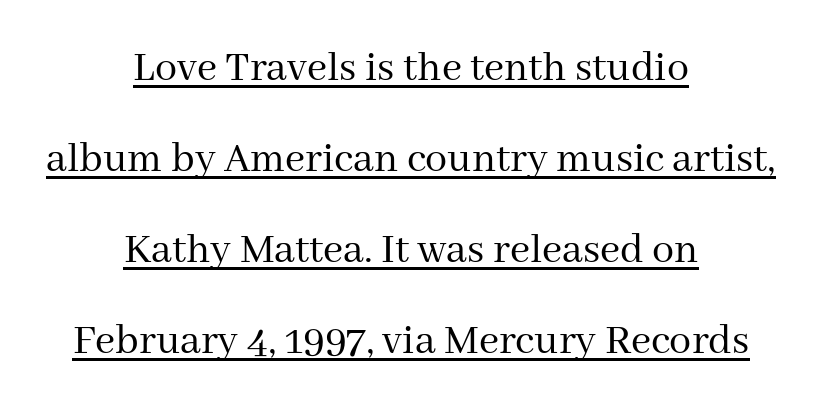
The image shows 44 px regular-weight serif type, upright; set centered, loose line spacing (2.07x), normal letter spacing, underlined; medium stroke contrast and a medium x-height.
